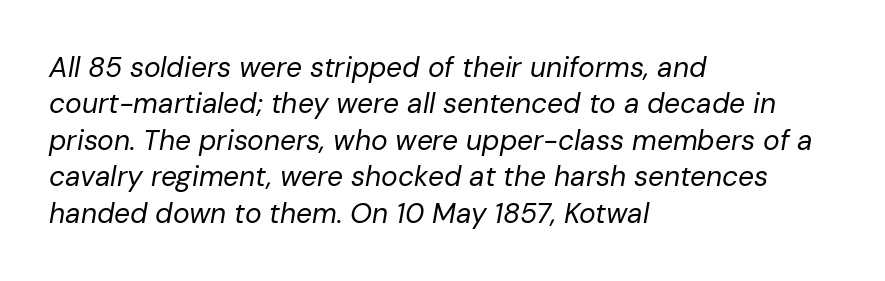
Is this a fixed-width face? No — the glyphs have proportional, varying widths. The text block is weighted toward the left margin, trailing off unevenly rightward. These lines sit exactly where default settings would place them. Short note: letters normally spaced. Slant detected: the letters are inclined. Ink coverage per letter is moderate at most.
